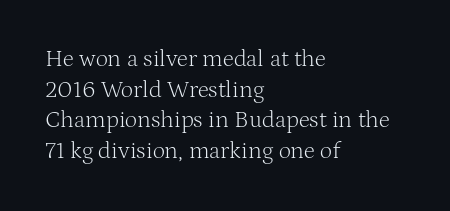
The image shows 24 px text type, upright; set left-aligned, normal line spacing (1.28x), normal letter spacing, not underlined.
